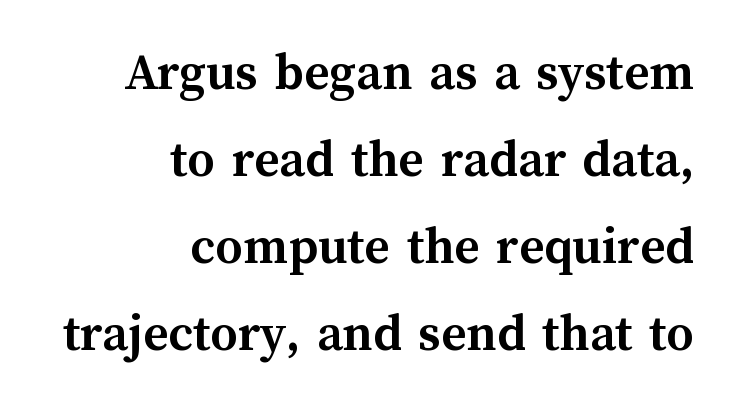
Q: Is the text bold? A: Yes.
Q: Is the text italic (slanted)? A: No, it is upright.
Q: Is the text underlined? A: No.
Q: How is the paragraph aligned? A: Right-aligned.
Q: Is the spacing between letters normal or unusually wide? A: Normal.
Q: Is the spacing between lines tight, normal or loose? A: Normal.
Q: Width (condensed, normal, or wide)? A: Normal.
Q: Stroke contrast? A: Medium.
Q: x-height? A: Medium.
Q: Monospaced? A: No.
